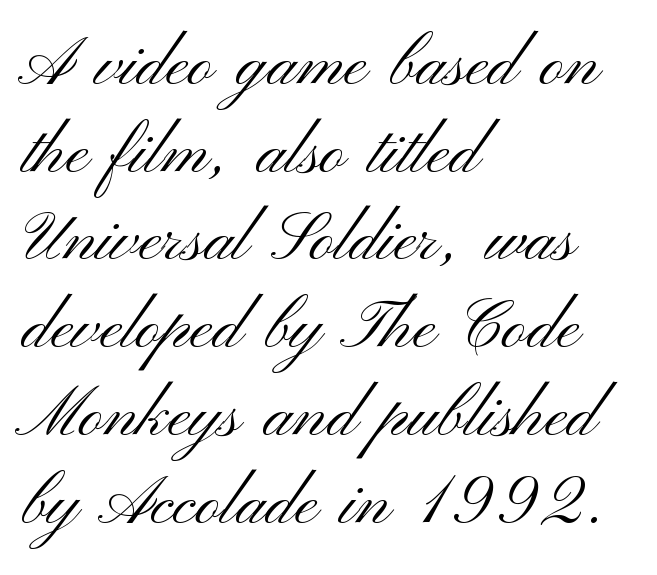
Q: Is the text bold? A: No.
Q: Is the text italic (slanted)? A: Yes.
Q: Is the typeface a serif or a sans-serif typeface? A: Sans-serif.
Q: Is the text underlined? A: No.
Q: How is the paragraph aligned? A: Left-aligned.
Q: Is the spacing between letters normal or unusually wide? A: Normal.
Q: Is the spacing between lines tight, normal or loose? A: Normal.
Q: Width (condensed, normal, or wide)? A: Wide.
Q: Stroke contrast? A: Medium.
Q: x-height? A: Small.
Q: Monospaced? A: No.
